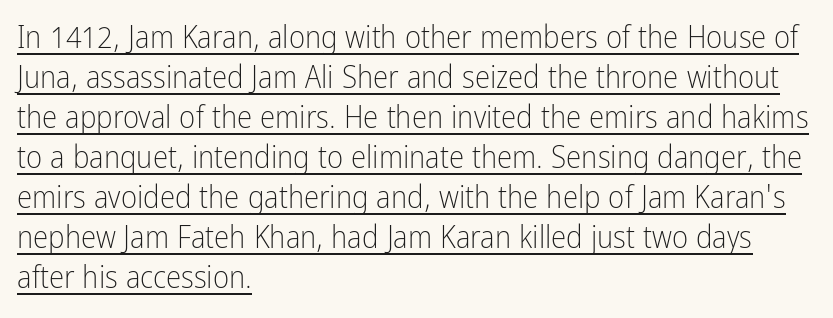
Tracking value appears to be zero — textbook default spacing. Compared with undecorated copy, this sample adds a rule below the words. The rendering uses natural spacing where letterforms have individual widths. Is there much room between lines? A standard amount, neither cramped nor airy.
